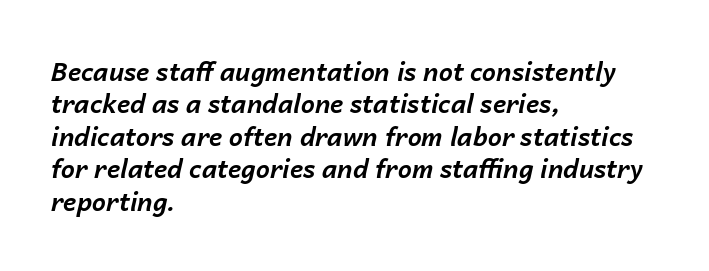
Rows of type keep a routine distance in the vertical direction. The rendering anchors every line to the left-hand side. Anything drawn beneath the words? Only blank space. Glyph-to-glyph distance matches everyday printed text.
